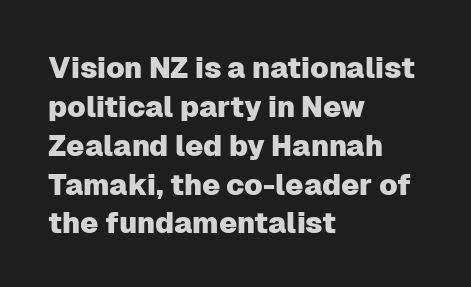
Q: Is the text italic (slanted)? A: No, it is upright.
Q: Is the typeface a serif or a sans-serif typeface? A: Sans-serif.
Q: Is the text underlined? A: No.
Q: How is the paragraph aligned? A: Left-aligned.
Q: Is the spacing between letters normal or unusually wide? A: Normal.
Q: Is the spacing between lines tight, normal or loose? A: Normal.
Q: Width (condensed, normal, or wide)? A: Normal.
Q: Stroke contrast? A: Low.
Q: x-height? A: Medium.
Q: Monospaced? A: No.
